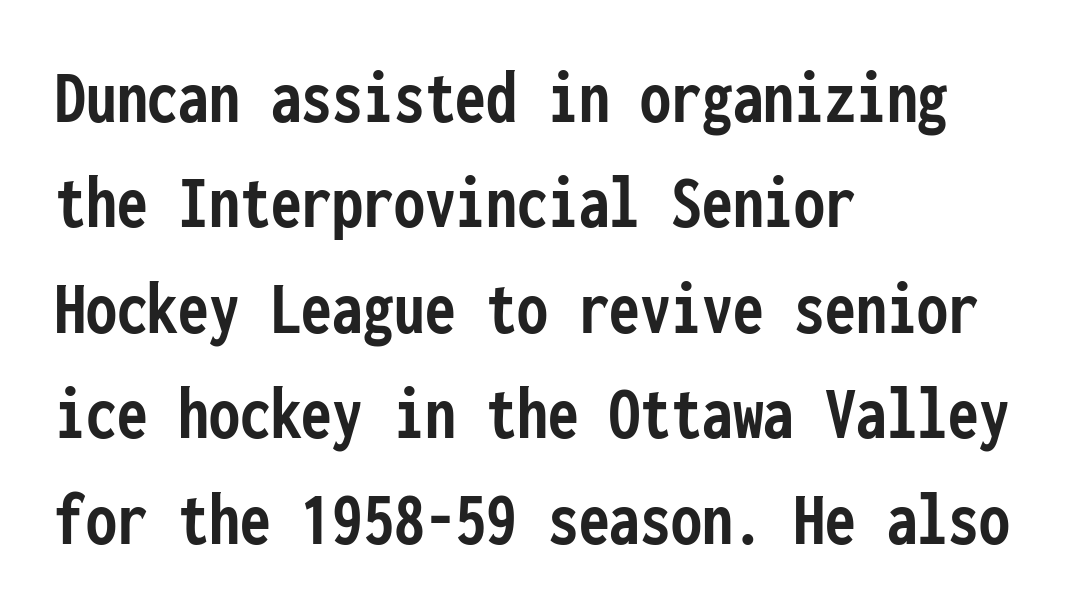
{"serif": "no", "italic": "no", "bold": "yes", "weight": "semibold", "width": "condensed", "stroke_contrast": "low", "x_height": "medium", "monospaced": "yes", "underline": "no", "align": "left", "line_spacing": "normal", "line_spacing_ratio": 1.37, "letter_spacing": "normal", "letter_spacing_em": 0.0, "glyph_px": 77}
